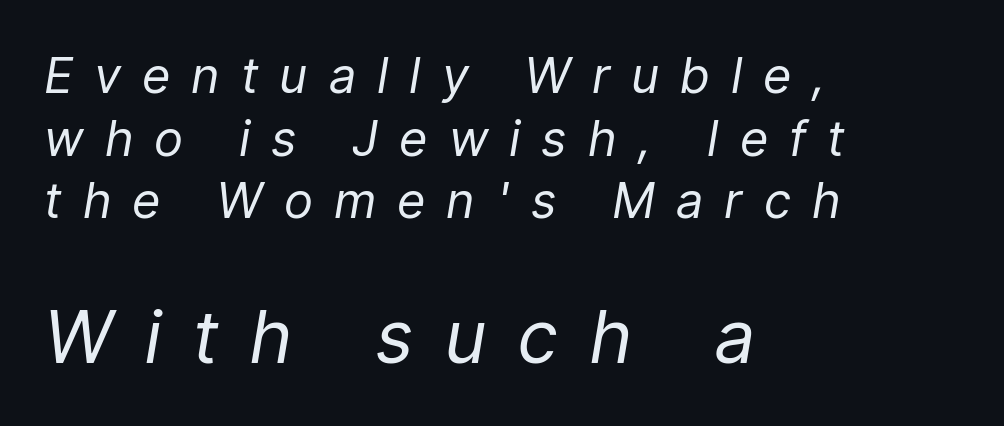
Q: Is the text bold? A: No.
Q: Is the text italic (slanted)? A: Yes, it leans right by about 9 degrees.
Q: Is the text underlined? A: No.
Q: How is the paragraph aligned? A: Left-aligned.
Q: Is the spacing between letters normal or unusually wide? A: Unusually wide.
Q: Is the spacing between lines tight, normal or loose? A: Normal.
Q: Which block of text is set in a larger size, the first (top) or the second (bottom)? A: The second (bottom) one.
Q: Width (condensed, normal, or wide)? A: Condensed.
Q: Stroke contrast? A: Low.
Q: x-height? A: Medium.
Q: Monospaced? A: No.
